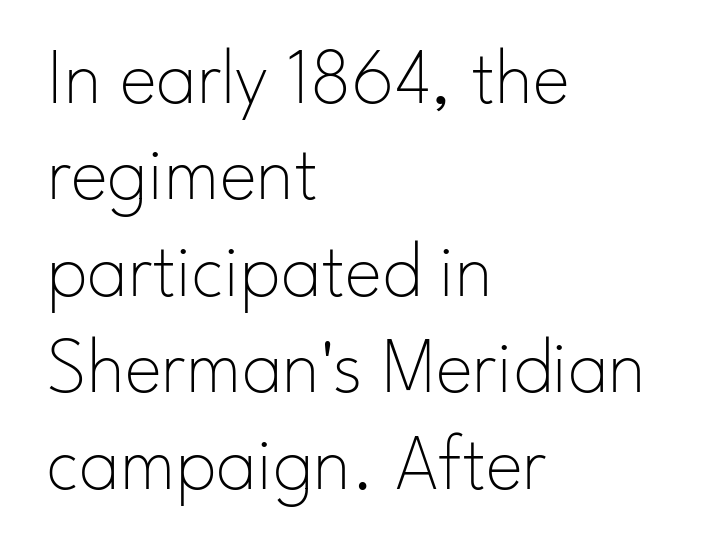
Q: Is the text bold? A: No.
Q: Is the text italic (slanted)? A: No, it is upright.
Q: Is the typeface a serif or a sans-serif typeface? A: Sans-serif.
Q: Is the text underlined? A: No.
Q: How is the paragraph aligned? A: Left-aligned.
Q: Is the spacing between letters normal or unusually wide? A: Normal.
Q: Width (condensed, normal, or wide)? A: Normal.
Q: Stroke contrast? A: Low.
Q: x-height? A: Small.
Q: Monospaced? A: No.
